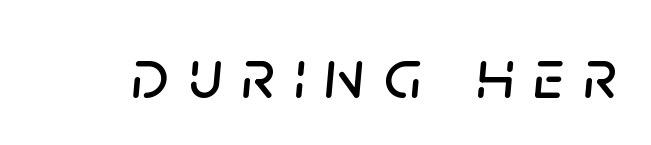
Q: Is the text italic (slanted)? A: Yes, it leans right by about 5 degrees.
Q: Is the text underlined? A: No.
Q: Is the spacing between letters normal or unusually wide? A: Unusually wide.
Q: Width (condensed, normal, or wide)? A: Normal.
Q: Stroke contrast? A: Low.
Q: x-height? A: Large.
Q: Monospaced? A: No.
